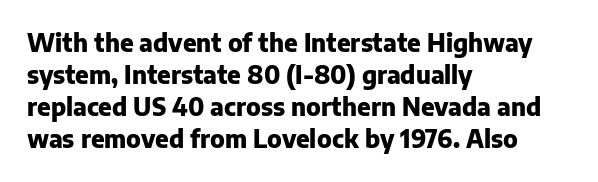
The image shows 24 px bold type, upright; set left-aligned, normal line spacing (1.34x), normal letter spacing, not underlined.
